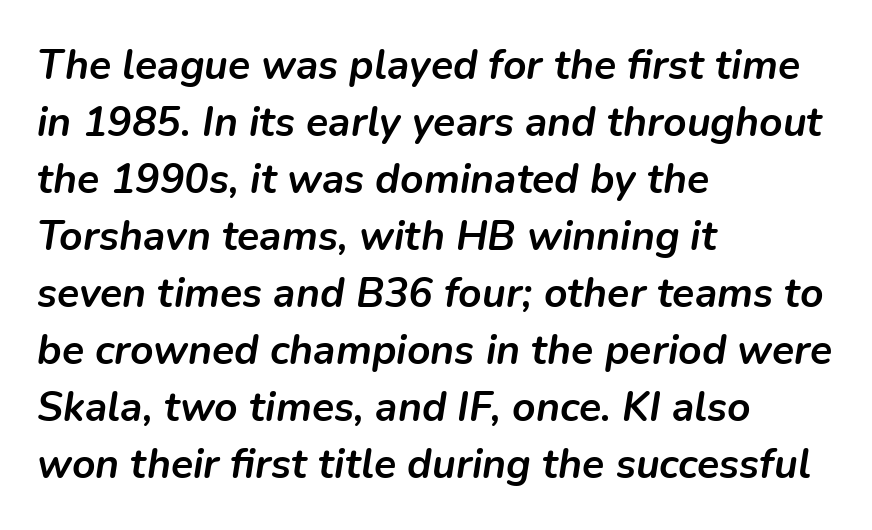
Q: Is the text bold? A: Yes.
Q: Is the text italic (slanted)? A: Yes, it leans right by about 9 degrees.
Q: Is the text underlined? A: No.
Q: How is the paragraph aligned? A: Left-aligned.
Q: Is the spacing between letters normal or unusually wide? A: Normal.
Q: Is the spacing between lines tight, normal or loose? A: Normal.
Q: Width (condensed, normal, or wide)? A: Normal.
Q: Stroke contrast? A: Low.
Q: x-height? A: Medium.
Q: Monospaced? A: No.
